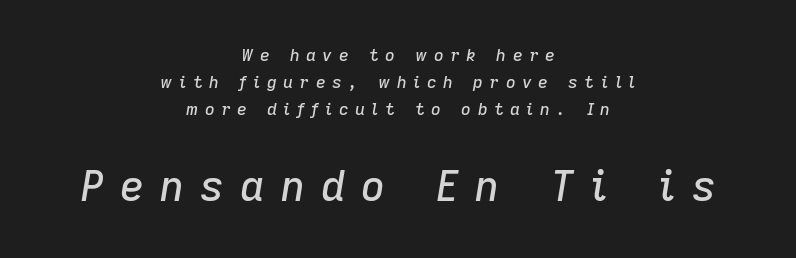
The image shows 42 px text type, italic (leaning right); set centered, normal line spacing (1.6x), unusually wide letter spacing (+0.38 em), not underlined; the second (bottom) block is 2.47x larger; low stroke contrast and a medium x-height.
